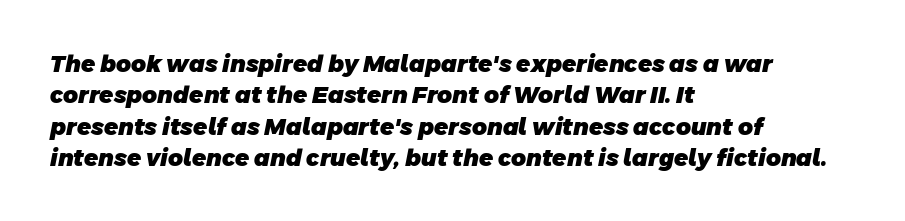
Observe the ordinary spacing: letters are neighbours, not strangers. Is the block centered? No — it sits flush against the left margin. Regular leading. Descender tails drop into unmarked territory. Heavy-handed strokes throughout: this text is bold.
